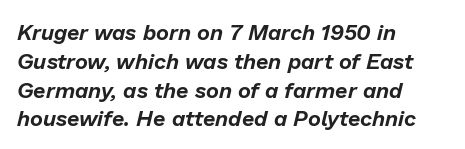
This rendering leaves character spacing at its baseline value. Would a proofreader flag this as italicized? Yes. Letters rest on an invisible, unmarked baseline. If you drew a ruler down the left edge, every line would touch it. Summary of vertical rhythm: regular, with standard interline spacing.
